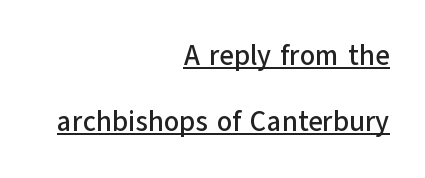
Decoration check: the copy is underlined. Here the glyphs are tracked normally, forming tight word shapes. Vertical spacing — loose. The passage shown is typeset with a sans-serif family. Notice how the stems are strictly vertical — no italics here. Note the varied advance widths — an 'i' is clearly narrower than an 'm'.
